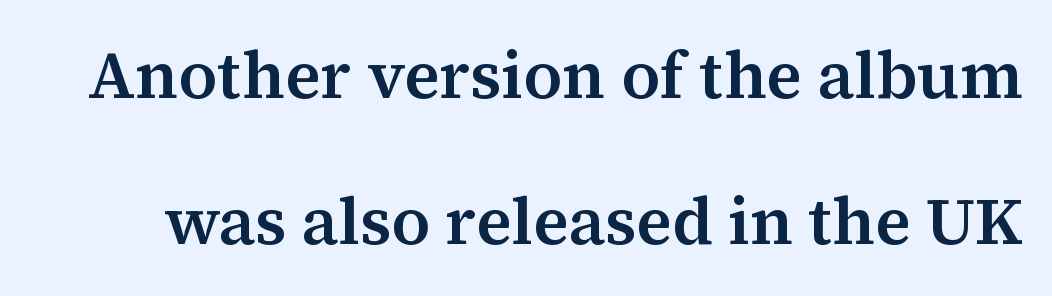
{"serif": "yes", "italic": "no", "width": "normal", "stroke_contrast": "medium", "x_height": "medium", "monospaced": "no", "underline": "no", "line_spacing": "loose", "line_spacing_ratio": 2.21, "letter_spacing": "normal", "letter_spacing_em": 0.0, "glyph_px": 66}
